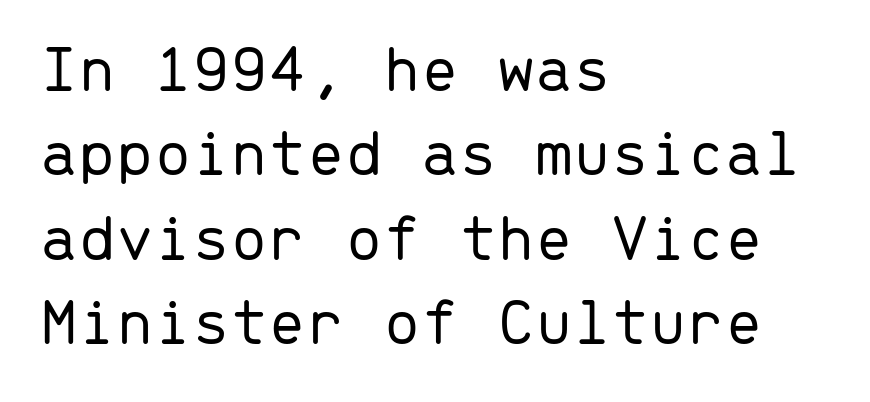
Q: Is the text bold? A: No.
Q: Is the text italic (slanted)? A: No, it is upright.
Q: Is the typeface a serif or a sans-serif typeface? A: Sans-serif.
Q: Is the text underlined? A: No.
Q: How is the paragraph aligned? A: Left-aligned.
Q: Is the spacing between letters normal or unusually wide? A: Normal.
Q: Width (condensed, normal, or wide)? A: Normal.
Q: Stroke contrast? A: Low.
Q: x-height? A: Medium.
Q: Monospaced? A: Yes.
